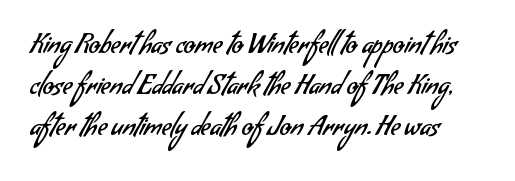
Layout note: lines flush left. Stroke mass is kept to a normal reading level or below. Each word holds together tightly as a unit, with standard inter-letter gaps. The passage shown stacks its lines at a standard gap.
